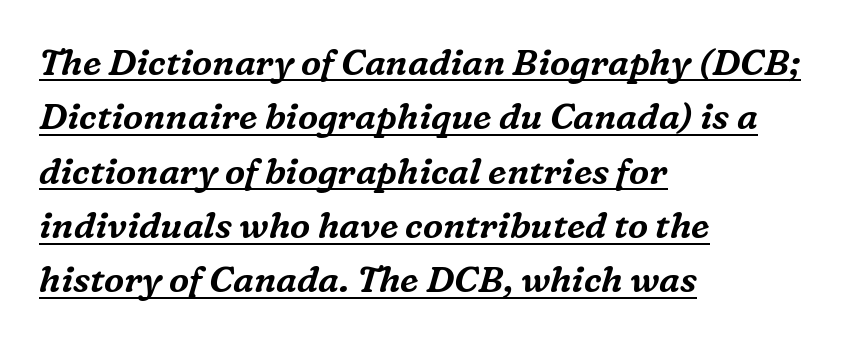
The image shows 36 px serif type, italic (leaning right); set left-aligned, normal line spacing (1.51x), normal letter spacing, underlined; medium stroke contrast and a medium x-height.
